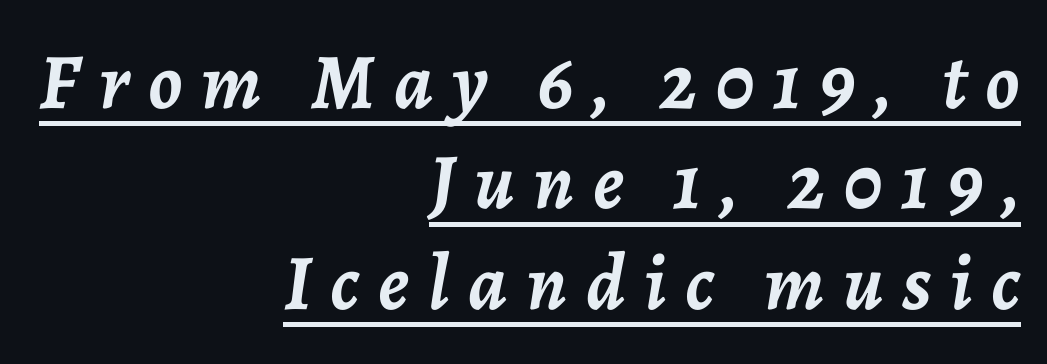
Q: Is the text bold? A: Yes.
Q: Is the text italic (slanted)? A: Yes, it leans right by about 7 degrees.
Q: Is the text underlined? A: Yes.
Q: How is the paragraph aligned? A: Right-aligned.
Q: Is the spacing between letters normal or unusually wide? A: Unusually wide.
Q: Is the spacing between lines tight, normal or loose? A: Normal.
Q: Width (condensed, normal, or wide)? A: Normal.
Q: Stroke contrast? A: Low.
Q: x-height? A: Medium.
Q: Monospaced? A: No.
